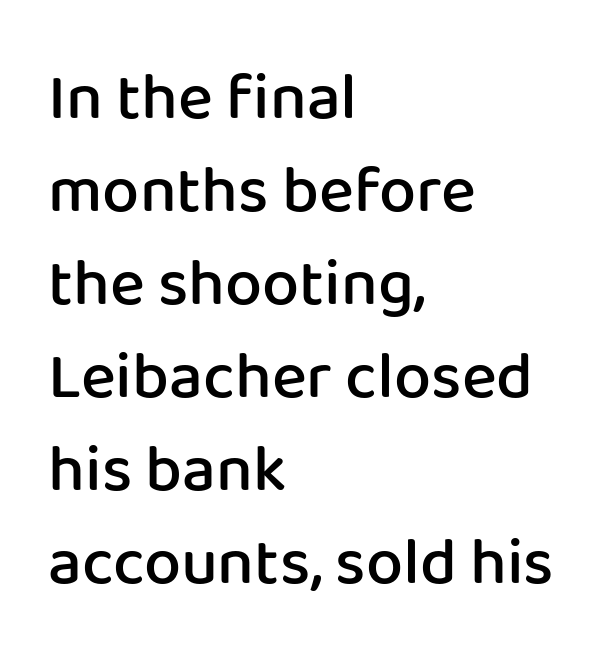
Q: Is the text bold? A: Semi-bold.
Q: Is the text italic (slanted)? A: No, it is upright.
Q: Is the typeface a serif or a sans-serif typeface? A: Sans-serif.
Q: Is the text underlined? A: No.
Q: How is the paragraph aligned? A: Left-aligned.
Q: Is the spacing between letters normal or unusually wide? A: Normal.
Q: Is the spacing between lines tight, normal or loose? A: Normal.
Q: Width (condensed, normal, or wide)? A: Normal.
Q: Stroke contrast? A: Low.
Q: x-height? A: Medium.
Q: Monospaced? A: No.
